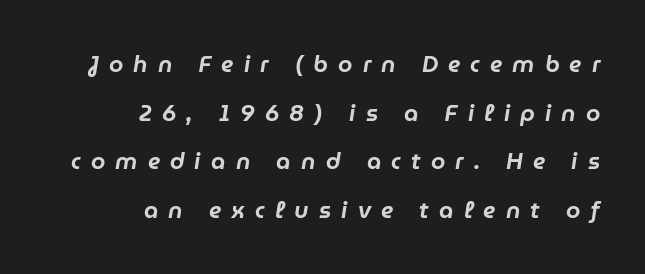
The image shows 23 px text type, italic (leaning right); set right-aligned, loose line spacing (2.11x), unusually wide letter spacing (+0.44 em), not underlined.
